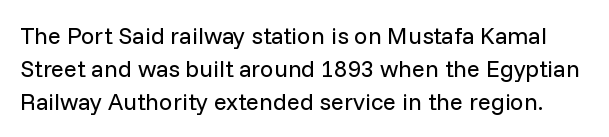
Q: Is the text bold? A: No.
Q: Is the text italic (slanted)? A: No, it is upright.
Q: Is the text underlined? A: No.
Q: Is the spacing between letters normal or unusually wide? A: Normal.
Q: Is the spacing between lines tight, normal or loose? A: Normal.
